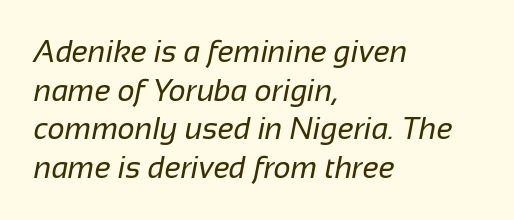
Think standard paragraph weight, or any step lighter than that. Think of a printed novel: that variable character pitch is what you see here. This rendering features lettering with no underline. Spacing between characters is what you'd get straight out of the box.
